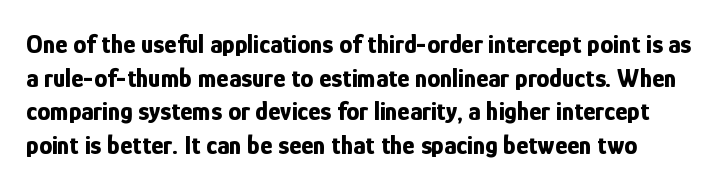
Q: Is the text bold? A: Yes.
Q: Is the text italic (slanted)? A: No, it is upright.
Q: Is the text underlined? A: No.
Q: Is the spacing between letters normal or unusually wide? A: Normal.
Q: Is the spacing between lines tight, normal or loose? A: Normal.
